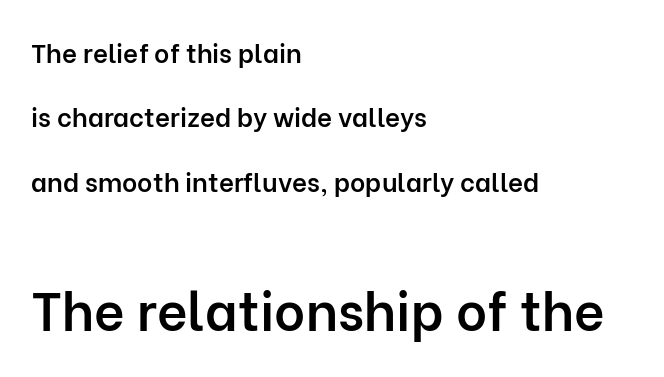
Loosely led — the rows are spread out. Semibold letterforms, between regular and bold. Students, note that the glyphs here touch the page at normal intervals. Regarding serifs, this sample does without them. Every character sits straight up, as roman type does.
